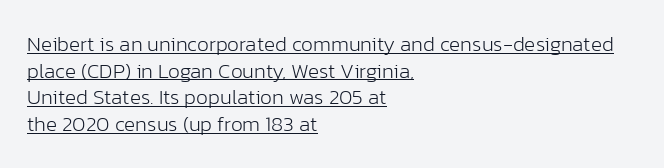
{"italic": "no", "bold": "no", "underline": "yes", "align": "left", "line_spacing": "normal", "line_spacing_ratio": 1.27, "letter_spacing": "normal", "letter_spacing_em": 0.0, "glyph_px": 21}
